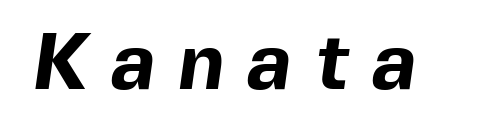
{"serif": "no", "bold": "yes", "weight": "bold", "width": "normal", "x_height": "medium", "monospaced": "no", "underline": "no", "letter_spacing": "wide", "letter_spacing_em": 0.28, "glyph_px": 80}
